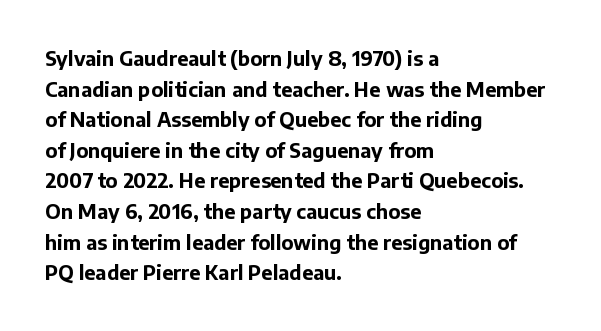
Q: Is the text bold? A: Yes.
Q: Is the text italic (slanted)? A: No, it is upright.
Q: Is the text underlined? A: No.
Q: How is the paragraph aligned? A: Left-aligned.
Q: Is the spacing between letters normal or unusually wide? A: Normal.
Q: Is the spacing between lines tight, normal or loose? A: Normal.
